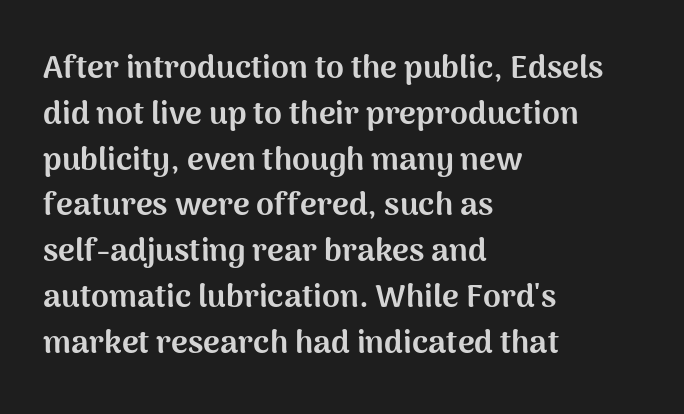
The image shows 32 px bold sans-serif type, upright; set left-aligned, normal line spacing (1.43x), normal letter spacing, not underlined; medium stroke contrast and a medium x-height.
